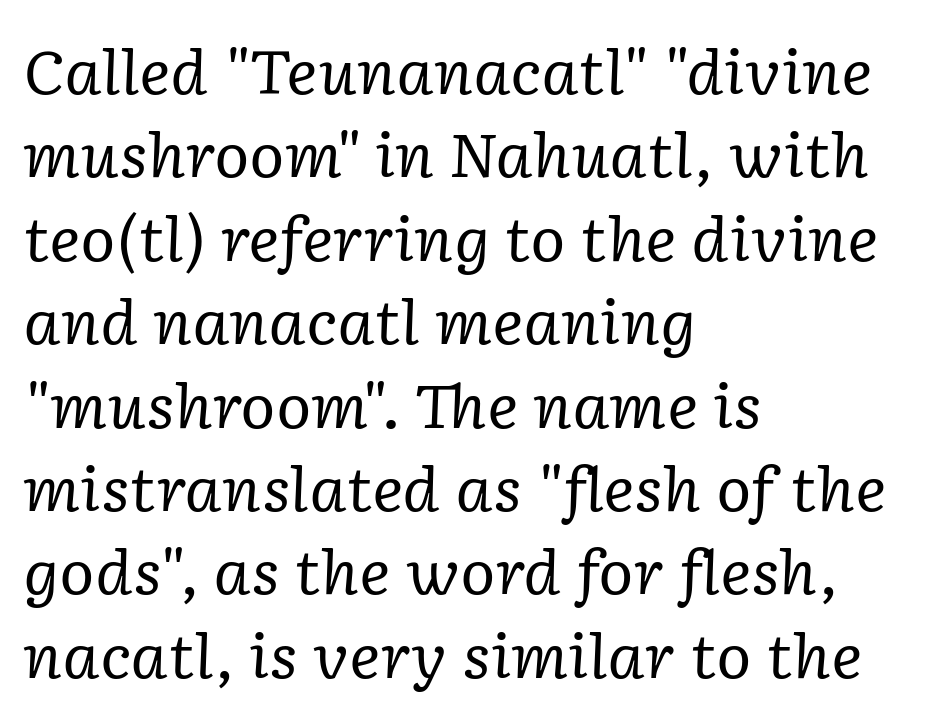
Q: Is the text bold? A: No.
Q: Is the text italic (slanted)? A: Yes, it leans right by about 2 degrees.
Q: Is the typeface a serif or a sans-serif typeface? A: Serif.
Q: Is the text underlined? A: No.
Q: How is the paragraph aligned? A: Left-aligned.
Q: Is the spacing between letters normal or unusually wide? A: Normal.
Q: Is the spacing between lines tight, normal or loose? A: Normal.
Q: Width (condensed, normal, or wide)? A: Normal.
Q: Stroke contrast? A: Low.
Q: x-height? A: Medium.
Q: Monospaced? A: No.
